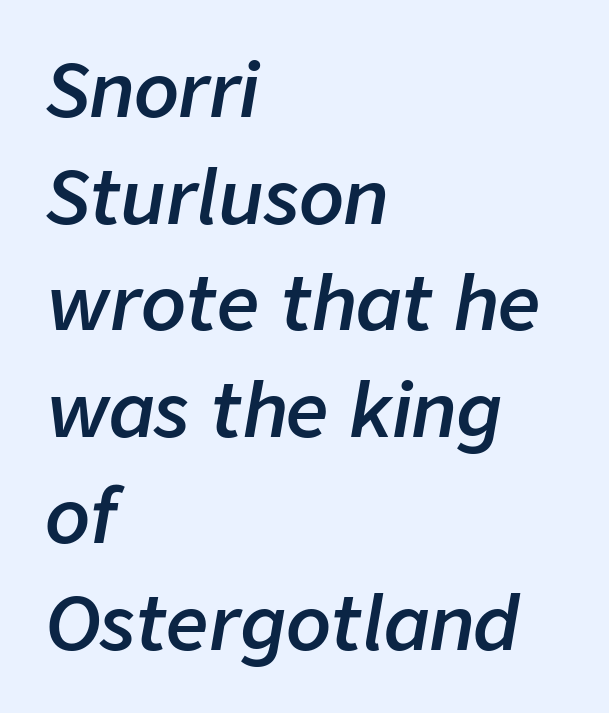
Q: Is the text bold? A: Semi-bold.
Q: Is the text italic (slanted)? A: Yes, it leans right by about 9 degrees.
Q: Is the text underlined? A: No.
Q: How is the paragraph aligned? A: Left-aligned.
Q: Is the spacing between letters normal or unusually wide? A: Normal.
Q: Is the spacing between lines tight, normal or loose? A: Normal.
Q: Width (condensed, normal, or wide)? A: Normal.
Q: Stroke contrast? A: Low.
Q: x-height? A: Medium.
Q: Monospaced? A: No.
